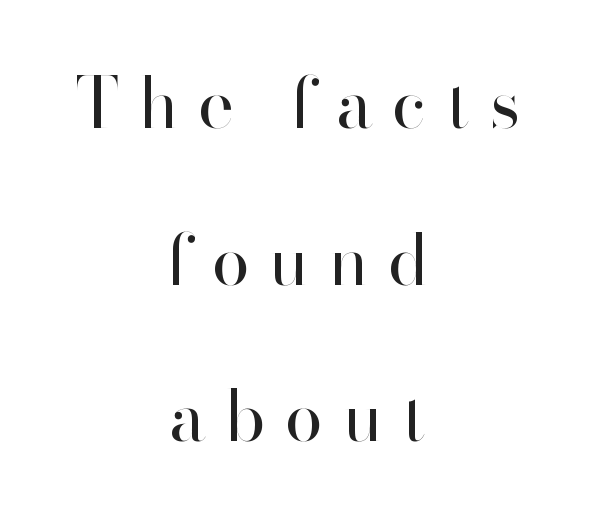
Q: Is the text bold? A: No.
Q: Is the text italic (slanted)? A: No, it is upright.
Q: Is the typeface a serif or a sans-serif typeface? A: Sans-serif.
Q: Is the text underlined? A: No.
Q: How is the paragraph aligned? A: Centered.
Q: Is the spacing between letters normal or unusually wide? A: Unusually wide.
Q: Is the spacing between lines tight, normal or loose? A: Loose.
Q: Width (condensed, normal, or wide)? A: Normal.
Q: Stroke contrast? A: High.
Q: x-height? A: Small.
Q: Monospaced? A: No.
